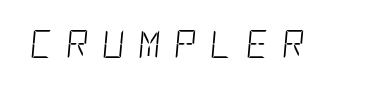
Q: Is the text bold? A: No.
Q: Is the text italic (slanted)? A: Yes, it leans right by about 5 degrees.
Q: Is the text underlined? A: No.
Q: Is the spacing between letters normal or unusually wide? A: Unusually wide.
Q: Width (condensed, normal, or wide)? A: Condensed.
Q: Stroke contrast? A: Low.
Q: x-height? A: Large.
